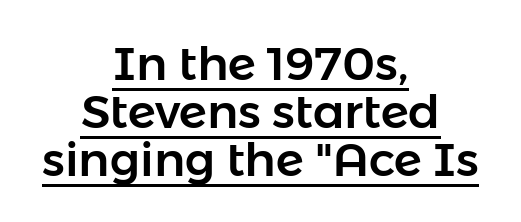
The rendering uses natural spacing where letterforms have individual widths. Summary of vertical rhythm: compact, with narrow interline spacing. A sans-serif font was chosen for this passage. Each word holds together tightly as a unit, with standard inter-letter gaps.
